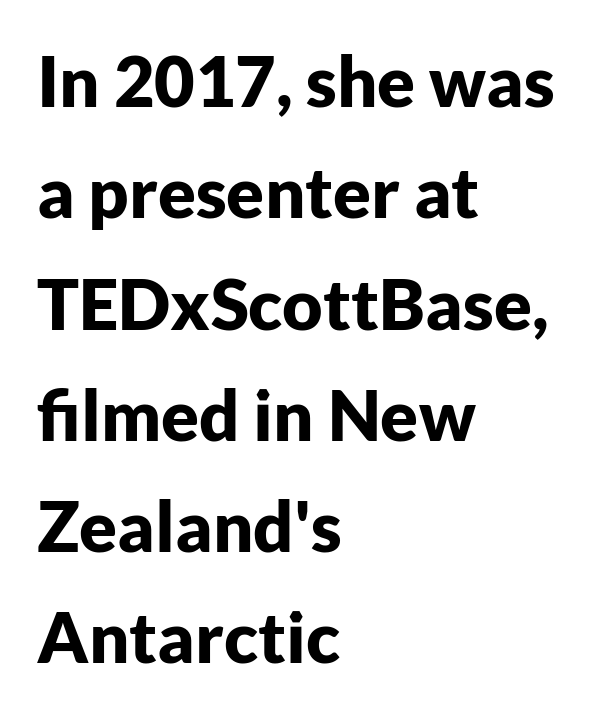
Check where the strokes stop: nothing finishes them off — pure sans. Compared with a centered layout, this one pins lines to the left instead. Typesetter's note: full bold, strokes at maximum text heaviness. Bare-footed words on every line.
